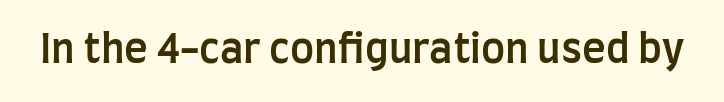
Font category for this specimen: sans-serif. The face used here is a semibold: visibly heavier than regular, lighter than bold. The horizontal fit of the characters is conventional and even. A typesetter would call this proportional, since set widths differ per character.
